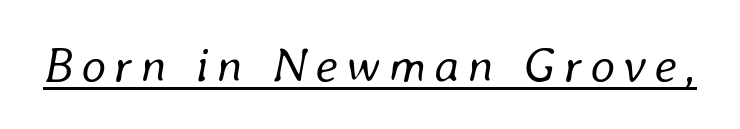
Italic: yes, the glyphs are oblique. Think standard paragraph weight, or any step lighter than that. You can see a thin bar hugging the bottom of the glyphs. Varying glyph widths throughout — classic text-font behaviour.
